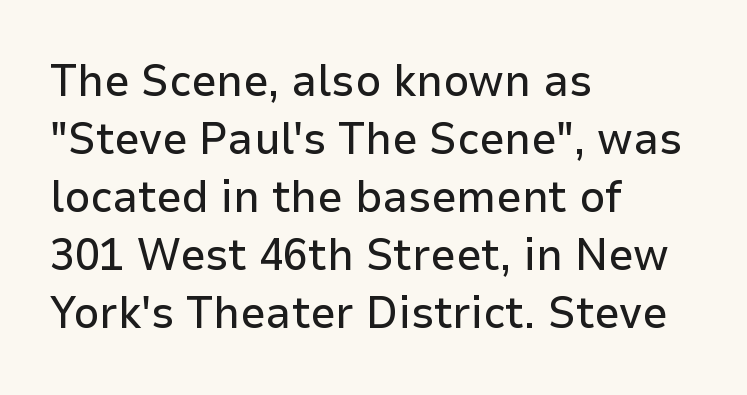
The image shows 45 px sans-serif type, upright; set left-aligned, normal line spacing (1.29x), normal letter spacing, not underlined; low stroke contrast and a medium x-height.
